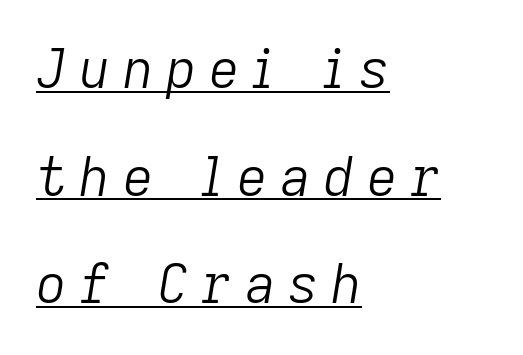
Nothing heavy about these letters — not bold at all. Think of a printed novel: that variable character pitch is what you see here. The vertical gap from one line to the next is large. These lines have a slow, spaced-out rhythm from letter to letter.
